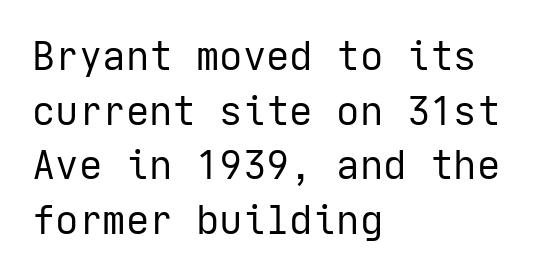
{"serif": "no", "italic": "no", "bold": "no", "weight": "regular", "width": "normal", "stroke_contrast": "low", "x_height": "medium", "underline": "no", "align": "left", "line_spacing": "normal", "line_spacing_ratio": 1.4, "letter_spacing": "normal", "letter_spacing_em": 0.0, "glyph_px": 39}
